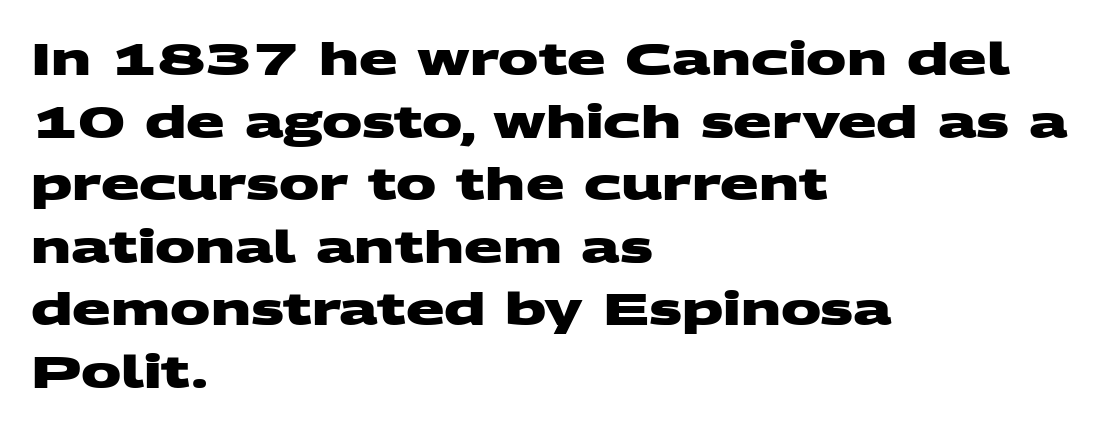
The image shows 45 px heavy, wide sans-serif type; set left-aligned, normal line spacing (1.39x), normal letter spacing, not underlined; medium stroke contrast and a large x-height.
